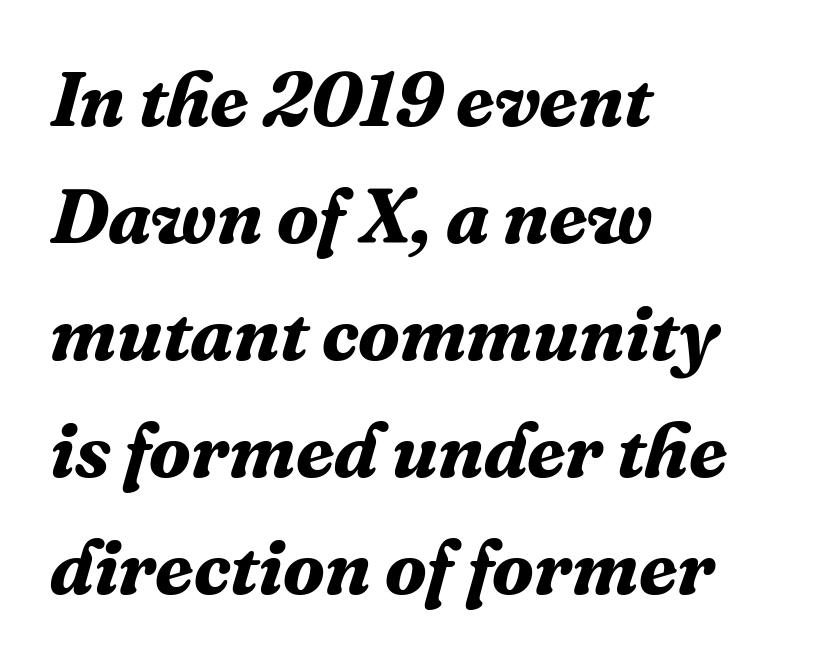
{"serif": "yes", "italic": "yes", "lean": "right", "slant_degrees": 16, "bold": "yes", "weight": "bold", "width": "normal", "stroke_contrast": "medium", "x_height": "medium", "monospaced": "no", "underline": "no", "align": "left", "line_spacing": "normal", "line_spacing_ratio": 1.52, "letter_spacing": "normal", "letter_spacing_em": 0.0, "glyph_px": 77}
